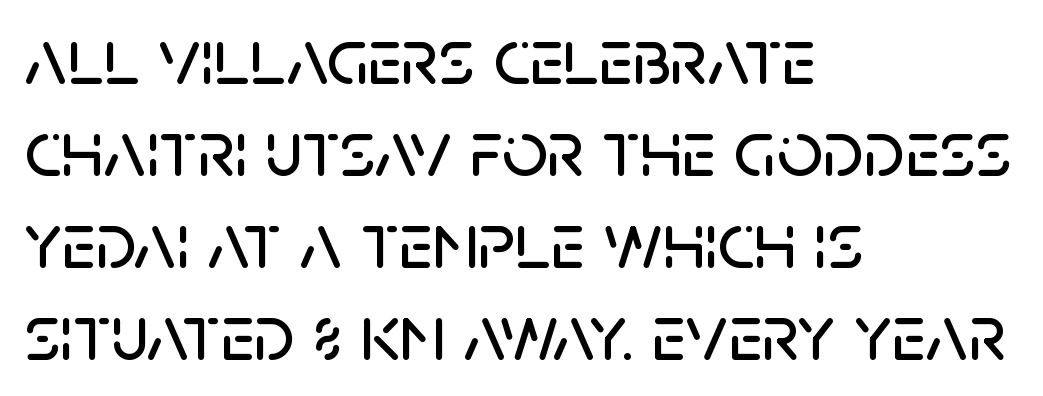
The area under the type is left untouched. The face used here is a sans, in the tradition of grotesques and geometrics. The passage shown is typed in a proportional face where columns would drift. What's the leading like? Squeezed, with rows nearly overlapping.
